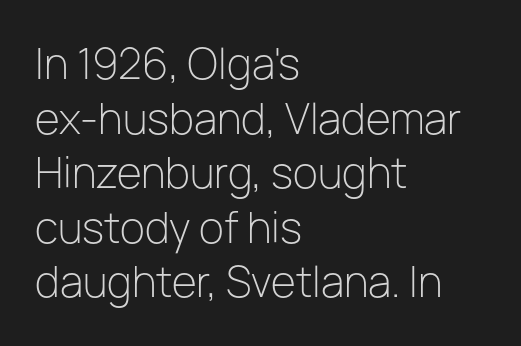
Q: Is the text bold? A: No.
Q: Is the text italic (slanted)? A: No, it is upright.
Q: Is the typeface a serif or a sans-serif typeface? A: Sans-serif.
Q: Is the text underlined? A: No.
Q: How is the paragraph aligned? A: Left-aligned.
Q: Is the spacing between letters normal or unusually wide? A: Normal.
Q: Is the spacing between lines tight, normal or loose? A: Normal.
Q: Width (condensed, normal, or wide)? A: Normal.
Q: Stroke contrast? A: Low.
Q: x-height? A: Medium.
Q: Monospaced? A: No.
